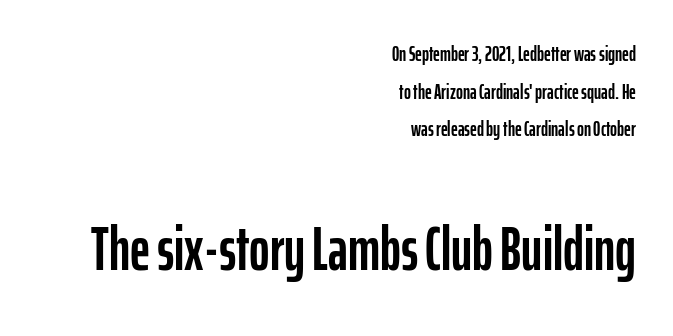
Q: Is the text italic (slanted)? A: No, it is upright.
Q: Is the typeface a serif or a sans-serif typeface? A: Sans-serif.
Q: Is the text underlined? A: No.
Q: How is the paragraph aligned? A: Right-aligned.
Q: Is the spacing between letters normal or unusually wide? A: Normal.
Q: Which block of text is set in a larger size, the first (top) or the second (bottom)? A: The second (bottom) one.
Q: Width (condensed, normal, or wide)? A: Condensed.
Q: Stroke contrast? A: Low.
Q: x-height? A: Medium.
Q: Monospaced? A: No.
